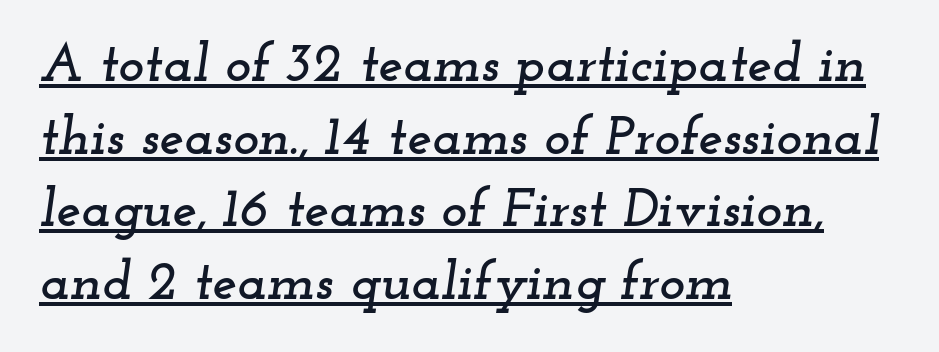
The image shows 55 px wide serif type, italic (leaning right); set left-aligned, normal line spacing (1.32x), normal letter spacing, underlined; low stroke contrast and a small x-height.
